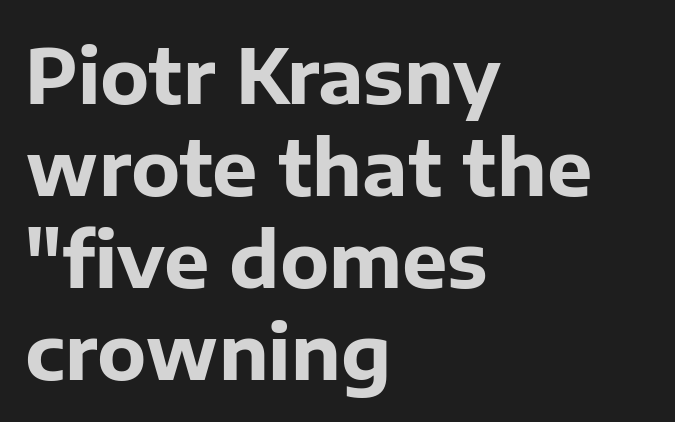
Q: Is the text bold? A: Yes.
Q: Is the text italic (slanted)? A: No, it is upright.
Q: Is the typeface a serif or a sans-serif typeface? A: Sans-serif.
Q: Is the text underlined? A: No.
Q: How is the paragraph aligned? A: Left-aligned.
Q: Is the spacing between letters normal or unusually wide? A: Normal.
Q: Width (condensed, normal, or wide)? A: Normal.
Q: Stroke contrast? A: Low.
Q: x-height? A: Medium.
Q: Monospaced? A: No.
